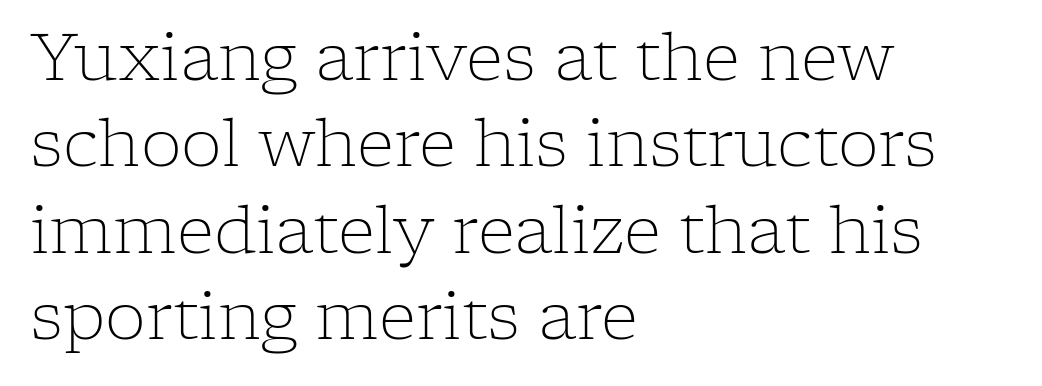
The image shows 65 px light serif type, upright; set left-aligned, normal line spacing (1.33x), normal letter spacing, not underlined; low stroke contrast and a medium x-height.
